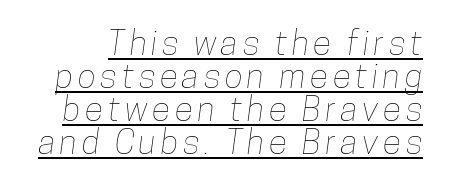
Q: Is the text underlined? A: Yes.
Q: Is the spacing between lines tight, normal or loose? A: Tight.
Q: Width (condensed, normal, or wide)? A: Condensed.
Q: Stroke contrast? A: Low.
Q: x-height? A: Medium.
Q: Monospaced? A: No.
